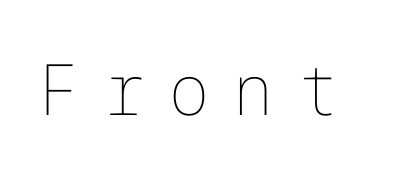
The image shows 71 px thin type, upright; set unusually wide letter spacing (+0.35 em), not underlined; low stroke contrast and a medium x-height.
